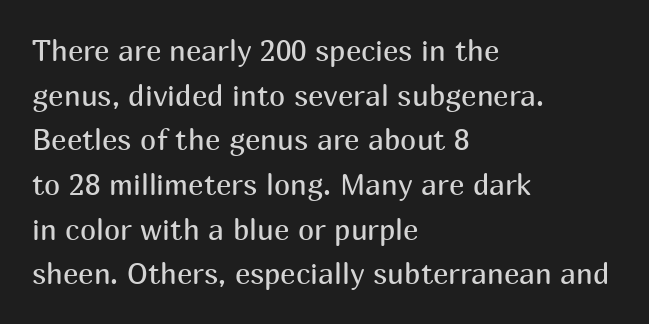
{"serif": "no", "italic": "no", "bold": "no", "weight": "regular", "width": "normal", "stroke_contrast": "medium", "x_height": "medium", "monospaced": "no", "underline": "no", "align": "left", "line_spacing": "normal", "line_spacing_ratio": 1.54, "letter_spacing": "normal", "letter_spacing_em": 0.0, "glyph_px": 29}
